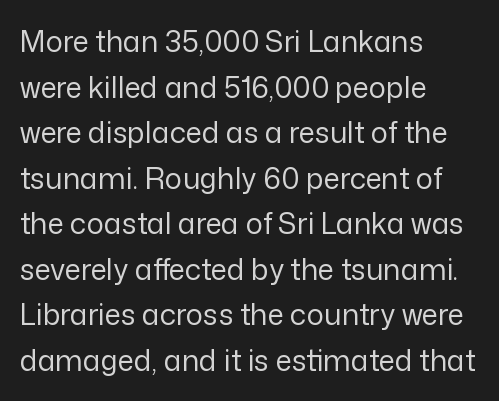
Q: Is the text bold? A: No.
Q: Is the text italic (slanted)? A: No, it is upright.
Q: Is the typeface a serif or a sans-serif typeface? A: Sans-serif.
Q: Is the text underlined? A: No.
Q: How is the paragraph aligned? A: Left-aligned.
Q: Is the spacing between letters normal or unusually wide? A: Normal.
Q: Is the spacing between lines tight, normal or loose? A: Normal.
Q: Width (condensed, normal, or wide)? A: Normal.
Q: Stroke contrast? A: Low.
Q: x-height? A: Medium.
Q: Monospaced? A: No.
